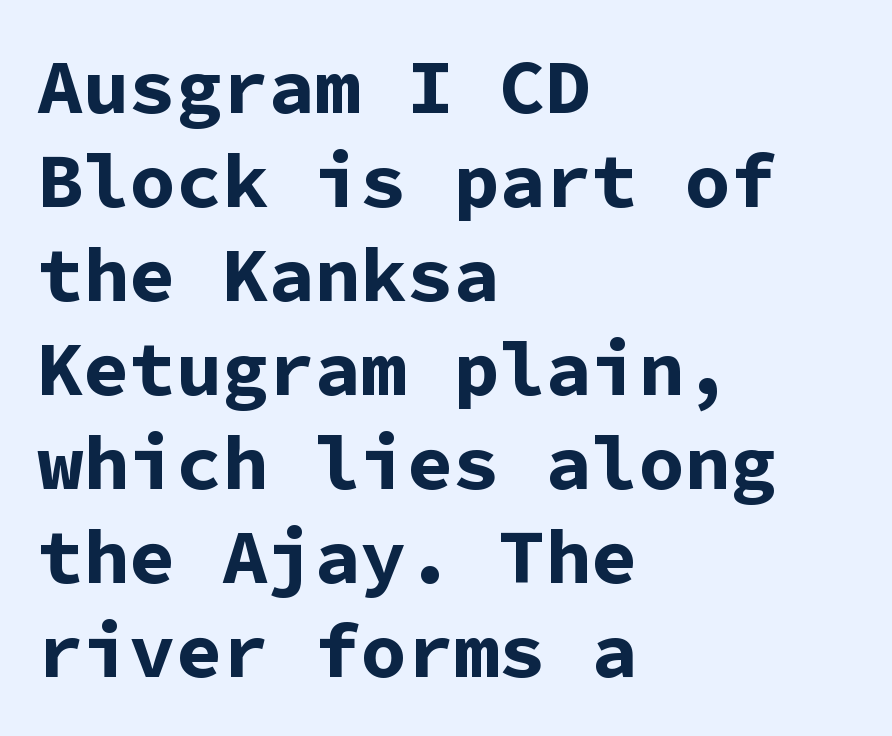
Unlike italic type, these characters show no tilt at all. Standard letterfit; no display-style spreading of the glyphs. Each line starts at the same left margin while the right side varies. Here the designer chose a console-style face with uniform glyph widths. Set as a true bold cut, around the 700 mark.
